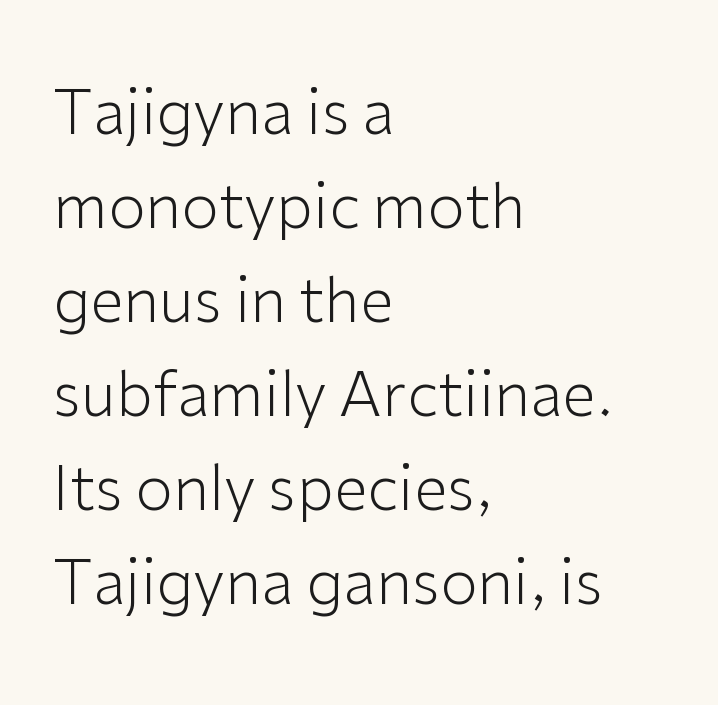
Q: Is the text bold? A: No.
Q: Is the text italic (slanted)? A: No, it is upright.
Q: Is the typeface a serif or a sans-serif typeface? A: Sans-serif.
Q: Is the text underlined? A: No.
Q: How is the paragraph aligned? A: Left-aligned.
Q: Is the spacing between letters normal or unusually wide? A: Normal.
Q: Is the spacing between lines tight, normal or loose? A: Normal.
Q: Width (condensed, normal, or wide)? A: Normal.
Q: Stroke contrast? A: Low.
Q: x-height? A: Medium.
Q: Monospaced? A: No.
